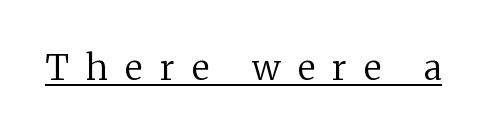
Q: Is the text bold? A: No.
Q: Is the text italic (slanted)? A: No, it is upright.
Q: Is the typeface a serif or a sans-serif typeface? A: Serif.
Q: Is the text underlined? A: Yes.
Q: Is the spacing between letters normal or unusually wide? A: Unusually wide.
Q: Width (condensed, normal, or wide)? A: Normal.
Q: Stroke contrast? A: Low.
Q: x-height? A: Medium.
Q: Monospaced? A: No.
